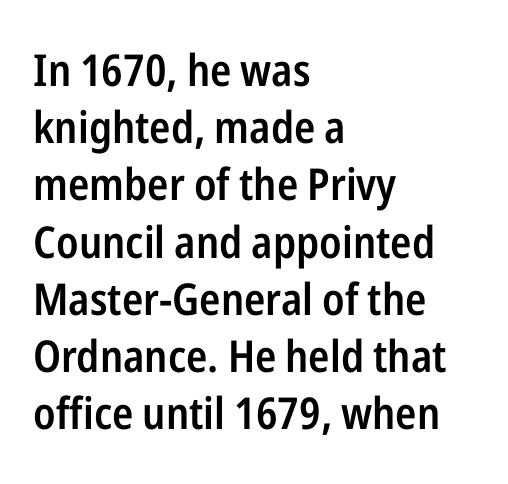
Q: Is the text bold? A: Semi-bold.
Q: Is the text italic (slanted)? A: No, it is upright.
Q: Is the typeface a serif or a sans-serif typeface? A: Sans-serif.
Q: Is the text underlined? A: No.
Q: How is the paragraph aligned? A: Left-aligned.
Q: Is the spacing between letters normal or unusually wide? A: Normal.
Q: Is the spacing between lines tight, normal or loose? A: Normal.
Q: Width (condensed, normal, or wide)? A: Condensed.
Q: Stroke contrast? A: Low.
Q: x-height? A: Medium.
Q: Monospaced? A: No.
